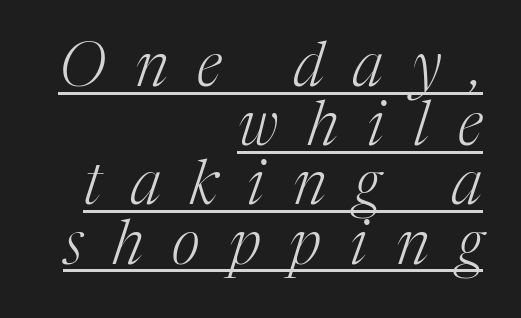
The image shows 61 px light serif type, italic (leaning right); set right-aligned, tight line spacing (0.97x), unusually wide letter spacing (+0.48 em), underlined; medium stroke contrast and a medium x-height.
